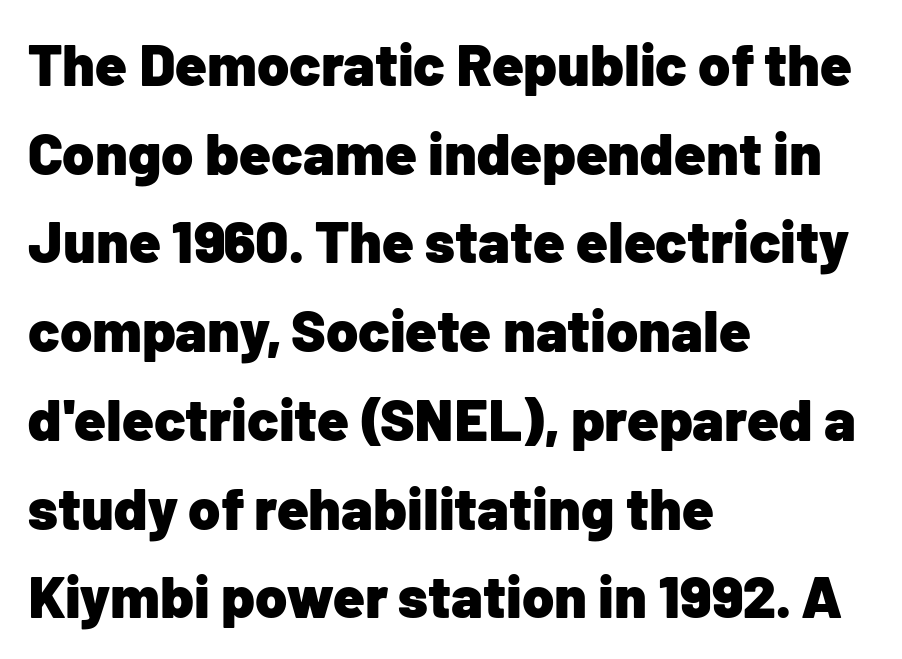
The passage shown is not underscored anywhere. Typeset ragged right — the left edge is the straight one. This sample has the flowing, uneven cadence of proportional lettering. Glyph-to-glyph distance matches everyday printed text.
